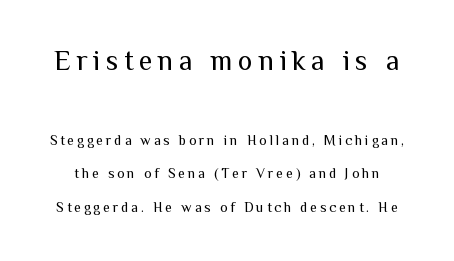
Quick note: interline space is abundant. A quiet, ordinary-to-light weight characterises the typeface. Someone cranked the tracking dial way up on this one. The face used here is a sans, in the tradition of grotesques and geometrics. Caption: upper text group enlarged, lower text group reduced. Character widths vary here, with narrow letters taking less room than wide ones.
